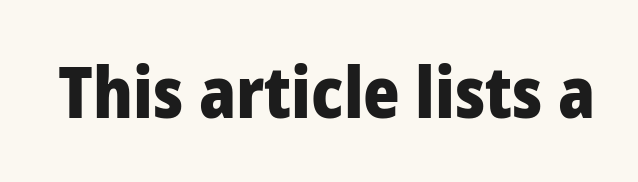
Q: Is the text bold? A: Yes.
Q: Is the text italic (slanted)? A: No, it is upright.
Q: Is the typeface a serif or a sans-serif typeface? A: Sans-serif.
Q: Is the text underlined? A: No.
Q: Is the spacing between letters normal or unusually wide? A: Normal.
Q: Width (condensed, normal, or wide)? A: Normal.
Q: Stroke contrast? A: Low.
Q: x-height? A: Medium.
Q: Monospaced? A: No.
